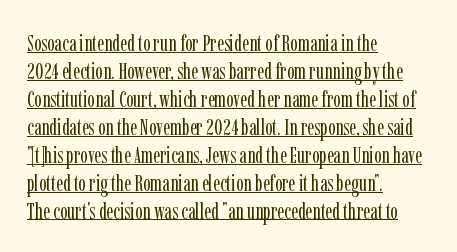
Leading: standard. This sample is left-justified, so line endings fall wherever the words run out. In terms of letterspacing, this is plain default setting. Somebody hit Ctrl+U on this one — the words are underlined. Italic? Not at all — the glyphs are vertical. Heft: none added — not bold.
